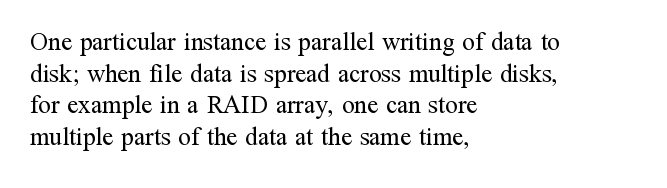
The characters are drawn with everyday or finer stroke widths. The string is rendered with underlining switched off. Leading matches the norm, producing a regular column. This sample uses plain, unmodified letter spacing.
